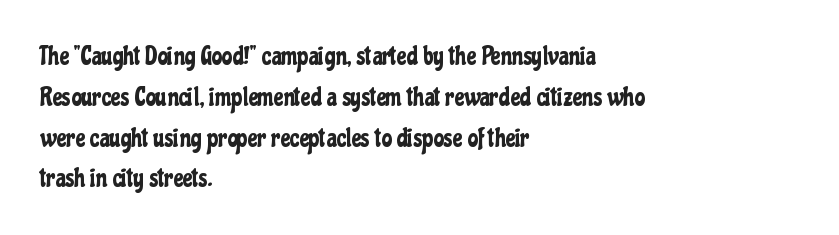
Q: Is the text italic (slanted)? A: No, it is upright.
Q: Is the text underlined? A: No.
Q: How is the paragraph aligned? A: Left-aligned.
Q: Is the spacing between letters normal or unusually wide? A: Normal.
Q: Is the spacing between lines tight, normal or loose? A: Normal.
